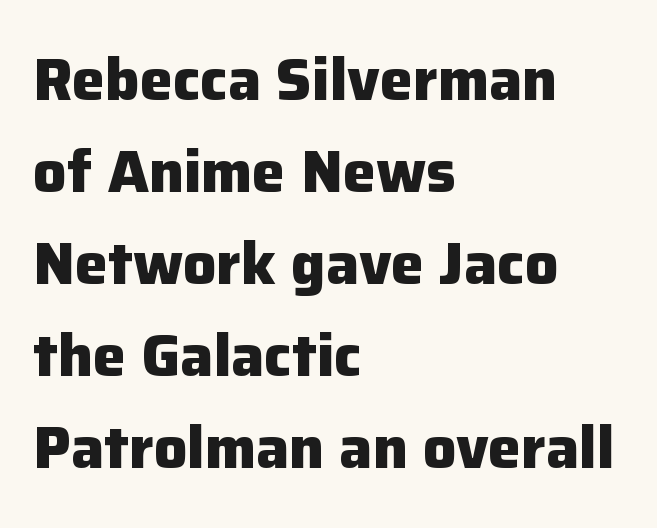
Summary of weight: heavy, a full bold. The rendering keeps characters at their native spacing. It's the straight-up-and-down kind of type. Descender tails drop into unmarked territory. Reading down the column, the eye jumps a familiar distance to each next line.
